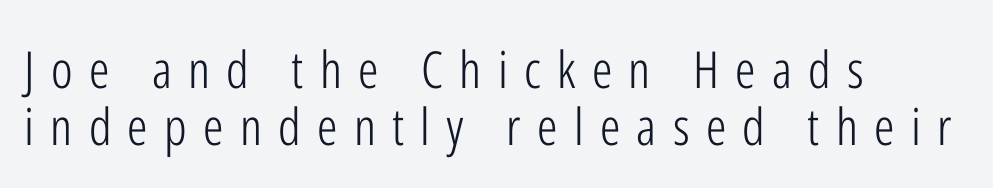
The image shows 51 px light, condensed sans-serif type, upright; set left-aligned, tight line spacing (1.12x), unusually wide letter spacing (+0.32 em), not underlined; low stroke contrast and a medium x-height.
